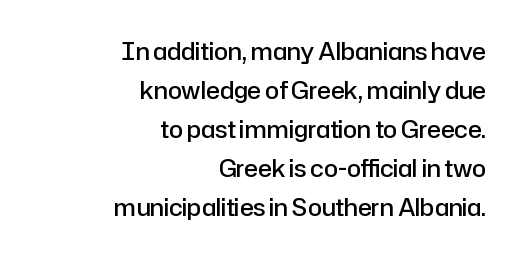
The image shows 23 px text type, upright; set right-aligned, normal line spacing (1.7x), normal letter spacing, not underlined.
